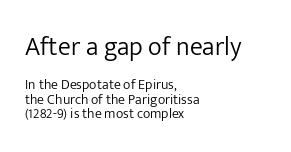
The weight would be labelled regular, book, light, or lighter still. Honestly, there is no underline to notice here at all. The line texture is even and compact thanks to regular tracking. Here the first block reads like a headline and the second like body copy. You can tell it's not italic because the verticals are truly vertical.
